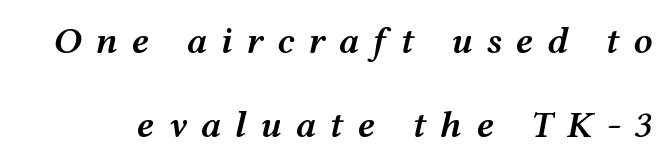
The image shows 38 px semibold, wide type, italic (leaning right); set loose line spacing (2.22x), unusually wide letter spacing (+0.36 em), not underlined; medium stroke contrast and a medium x-height.
